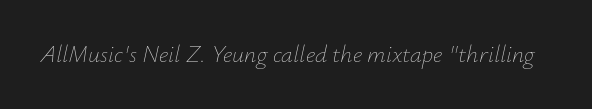
No extra tracking has been applied to these lines. Stems and bowls with no extra thickness — not bold. The whole block is typeset with a tilt. Beneath every word, the page is bare.
